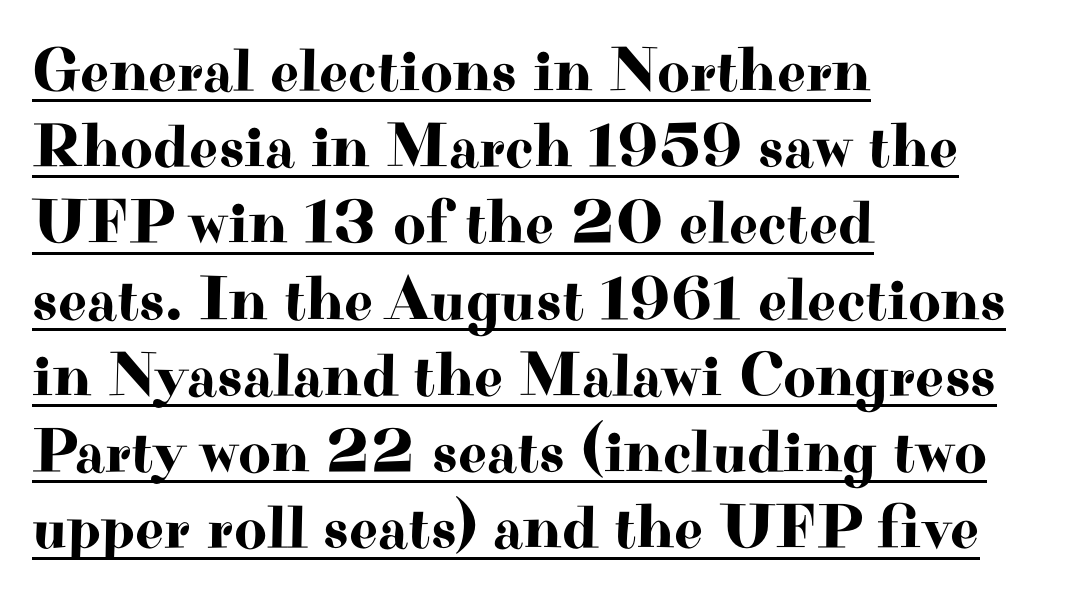
The image shows 63 px wide serif type, upright; set left-aligned, line spacing 1.21x, normal letter spacing, underlined; high stroke contrast and a small x-height.
